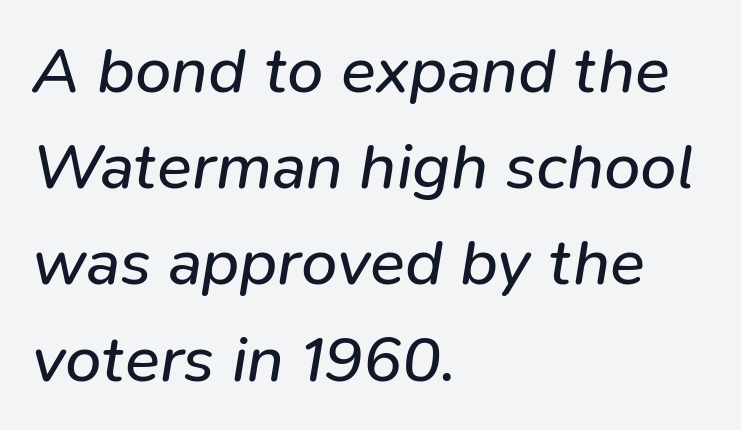
Q: Is the text bold? A: No.
Q: Is the text italic (slanted)? A: Yes, it leans right by about 9 degrees.
Q: Is the text underlined? A: No.
Q: How is the paragraph aligned? A: Left-aligned.
Q: Is the spacing between letters normal or unusually wide? A: Normal.
Q: Is the spacing between lines tight, normal or loose? A: Normal.
Q: Width (condensed, normal, or wide)? A: Normal.
Q: Stroke contrast? A: Low.
Q: x-height? A: Medium.
Q: Monospaced? A: No.
